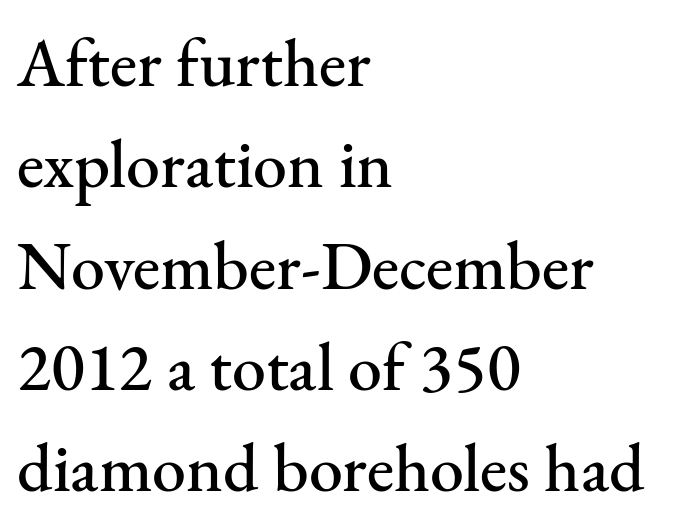
{"serif": "yes", "italic": "no", "width": "normal", "stroke_contrast": "medium", "x_height": "small", "monospaced": "no", "underline": "no", "align": "left", "line_spacing": "normal", "line_spacing_ratio": 1.49, "letter_spacing": "normal", "letter_spacing_em": 0.0, "glyph_px": 68}
